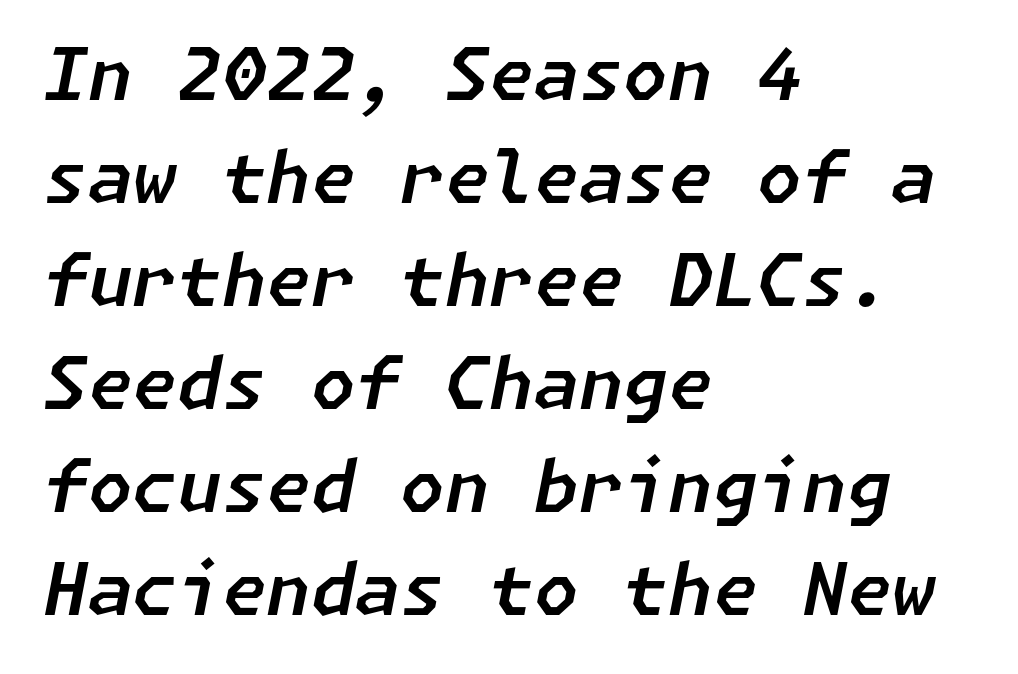
{"italic": "yes", "lean": "right", "slant_degrees": 11, "width": "normal", "stroke_contrast": "low", "x_height": "medium", "underline": "no", "align": "left", "line_spacing": "normal", "line_spacing_ratio": 1.43, "letter_spacing": "normal", "letter_spacing_em": 0.0, "glyph_px": 72}
